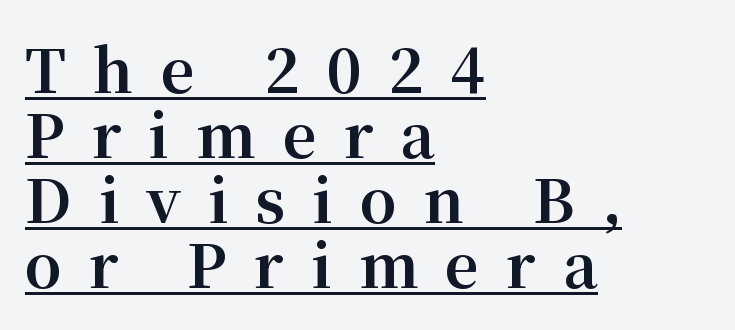
{"serif": "yes", "italic": "no", "bold": "yes", "weight": "bold", "width": "normal", "stroke_contrast": "medium", "x_height": "medium", "monospaced": "no", "underline": "yes", "align": "left", "line_spacing": "tight", "line_spacing_ratio": 1.1, "letter_spacing": "wide", "letter_spacing_em": 0.46, "glyph_px": 59}
